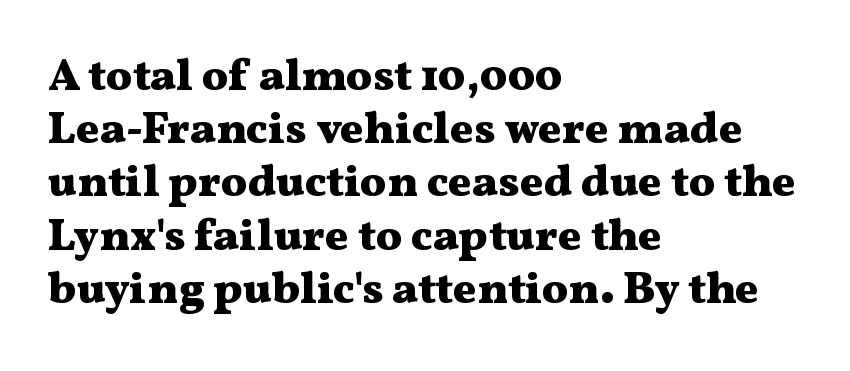
Q: Is the text bold? A: Yes.
Q: Is the text italic (slanted)? A: No, it is upright.
Q: Is the typeface a serif or a sans-serif typeface? A: Serif.
Q: Is the text underlined? A: No.
Q: How is the paragraph aligned? A: Left-aligned.
Q: Is the spacing between letters normal or unusually wide? A: Normal.
Q: Width (condensed, normal, or wide)? A: Wide.
Q: Stroke contrast? A: Medium.
Q: x-height? A: Medium.
Q: Monospaced? A: No.
